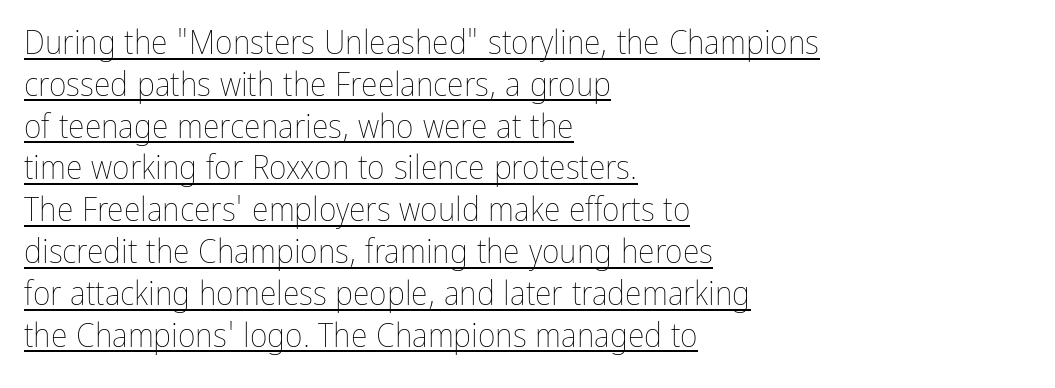
Q: Is the text bold? A: No.
Q: Is the text italic (slanted)? A: No, it is upright.
Q: Is the text underlined? A: Yes.
Q: How is the paragraph aligned? A: Left-aligned.
Q: Is the spacing between letters normal or unusually wide? A: Normal.
Q: Width (condensed, normal, or wide)? A: Condensed.
Q: Stroke contrast? A: Low.
Q: x-height? A: Medium.
Q: Monospaced? A: No.
